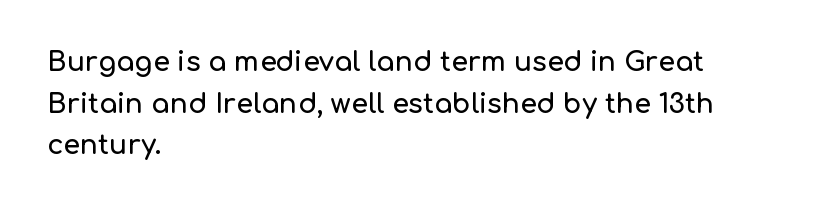
{"italic": "no", "underline": "no", "align": "left", "line_spacing": "normal", "line_spacing_ratio": 1.54, "letter_spacing": "normal", "letter_spacing_em": 0.0, "glyph_px": 27}
